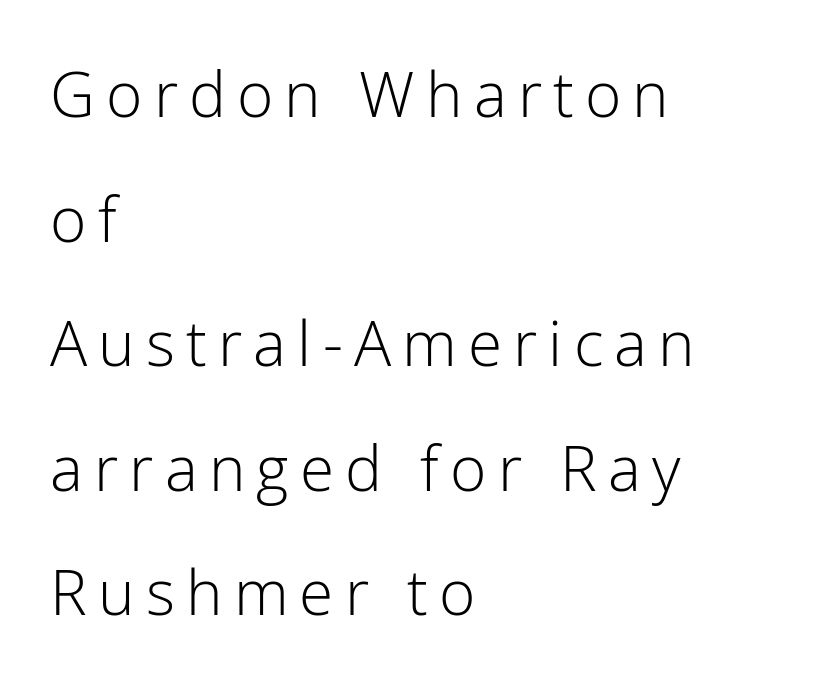
The image shows 62 px light sans-serif type, upright; set left-aligned, loose line spacing (2.01x), not underlined; low stroke contrast and a medium x-height.
